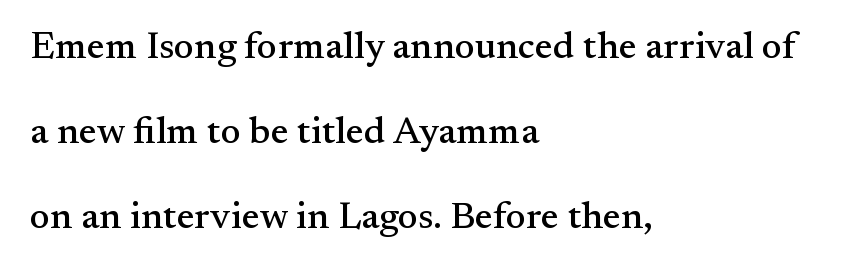
Characters follow at the spacing the type designer built in. When letters stand straight like this, we call the style roman or upright. This rendering employs a face with finishing strokes, i.e., a serif. Summary of vertical rhythm: relaxed, with wide interline spacing.
